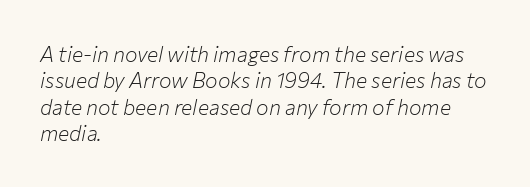
If you drew a ruler down the left edge, every line would touch it. Underlining? Definitely not there. The space between consecutive lines is moderate. The font's italic variant was chosen for this text.
